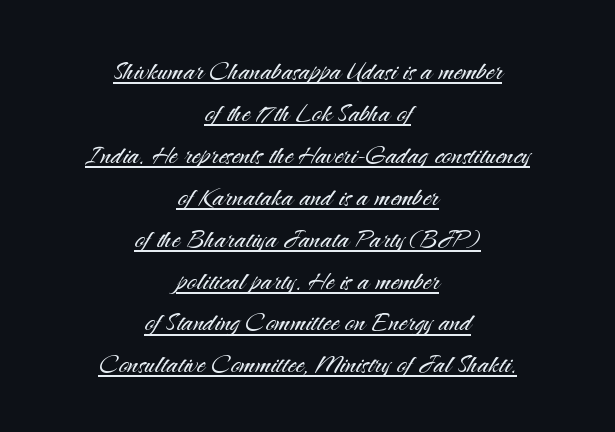
The image shows 33 px light sans-serif type; set centered, normal line spacing (1.27x), normal letter spacing, underlined; medium stroke contrast and a small x-height.
